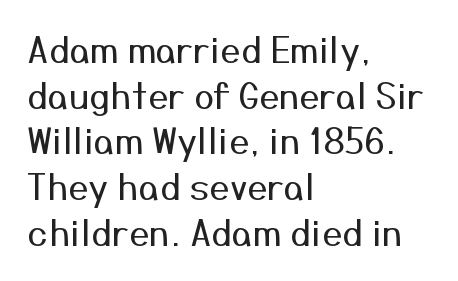
Q: Is the text bold? A: No.
Q: Is the text italic (slanted)? A: No, it is upright.
Q: Is the typeface a serif or a sans-serif typeface? A: Sans-serif.
Q: Is the text underlined? A: No.
Q: How is the paragraph aligned? A: Left-aligned.
Q: Is the spacing between letters normal or unusually wide? A: Normal.
Q: Is the spacing between lines tight, normal or loose? A: Normal.
Q: Width (condensed, normal, or wide)? A: Normal.
Q: Stroke contrast? A: Medium.
Q: x-height? A: Medium.
Q: Monospaced? A: No.
